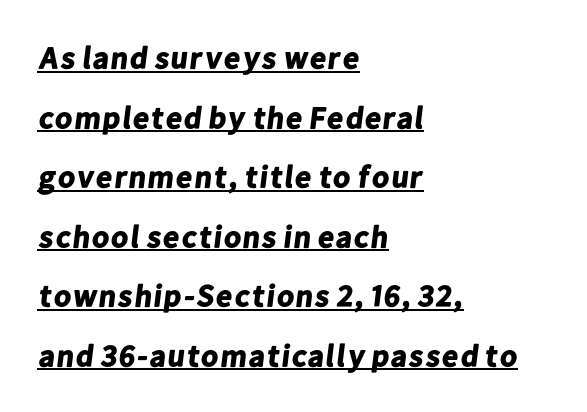
No extra tracking has been applied to these lines. Proportional: the letters do not fall into vertical columns. The typesetter has applied underlining to the passage shown. How would I describe the line gaps? Wide and relaxed. Serifs: no, the terminals of the letterforms are clean.
